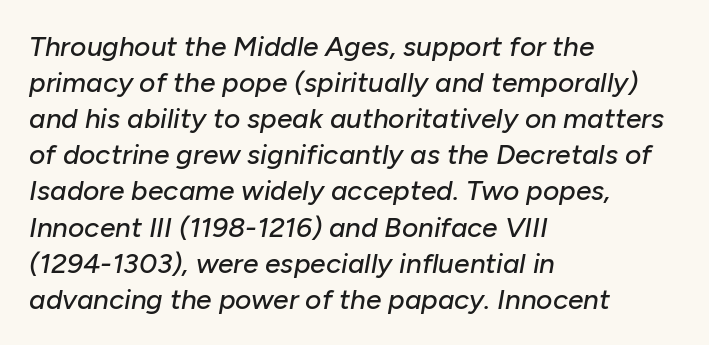
The image shows 28 px text type, italic (leaning right); set left-aligned, normal line spacing (1.29x), normal letter spacing, not underlined; low stroke contrast and a medium x-height.
